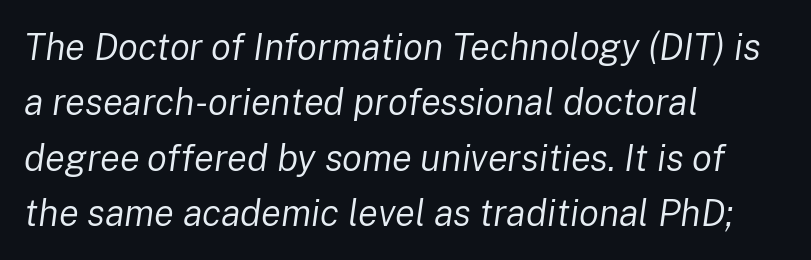
Q: Is the text bold? A: No.
Q: Is the text italic (slanted)? A: Yes, it leans right by about 8 degrees.
Q: Is the text underlined? A: No.
Q: How is the paragraph aligned? A: Left-aligned.
Q: Is the spacing between letters normal or unusually wide? A: Normal.
Q: Is the spacing between lines tight, normal or loose? A: Normal.
Q: Width (condensed, normal, or wide)? A: Normal.
Q: Stroke contrast? A: Low.
Q: x-height? A: Medium.
Q: Monospaced? A: No.
